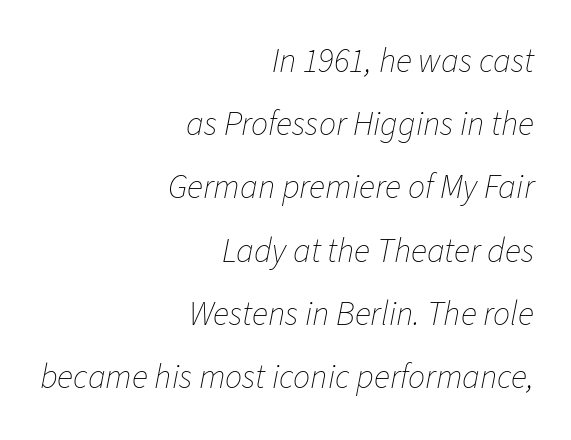
Look at the tracking — it's just the regular setting, nothing added. Looks like regular typesetting: each glyph gets only the width it needs. Think standard paragraph weight, or any step lighter than that. Alignment: flush right. Decoration check: the copy has no underline. Yep, that's italic — everything's leaning.
